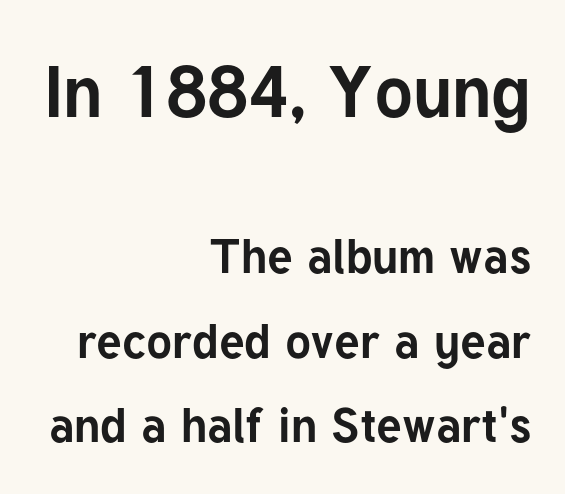
Which of the two is more prominent by size? The first, at the top. This sample has the flowing, uneven cadence of proportional lettering. Ordinary non-slanted type is in use. This rendering employs a face without finishing strokes, i.e., a sans-serif.
